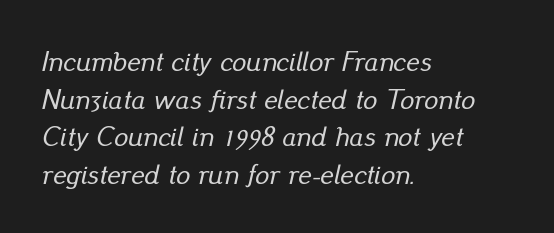
Q: Is the text italic (slanted)? A: Yes, it leans right by about 13 degrees.
Q: Is the text underlined? A: No.
Q: How is the paragraph aligned? A: Left-aligned.
Q: Is the spacing between letters normal or unusually wide? A: Normal.
Q: Is the spacing between lines tight, normal or loose? A: Normal.
Q: Width (condensed, normal, or wide)? A: Normal.
Q: Stroke contrast? A: Low.
Q: x-height? A: Small.
Q: Monospaced? A: No.
